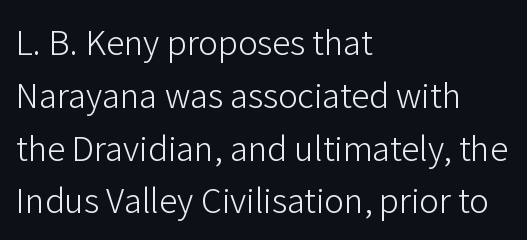
Where is the straight margin? On the left. Italic: no, the glyphs are upright roman. Letters have the restrained weight of plain body copy at most. Plain, unruled lines of type. The rendering keeps characters at their native spacing.
